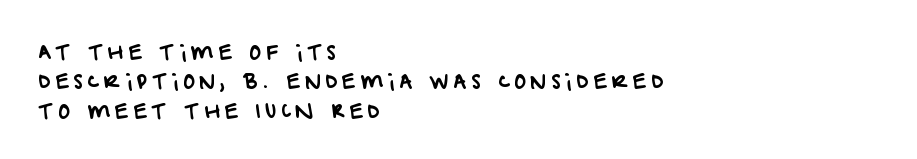
The image shows 20 px text type; set left-aligned, normal line spacing (1.47x), unusually wide letter spacing (+0.22 em), not underlined.
